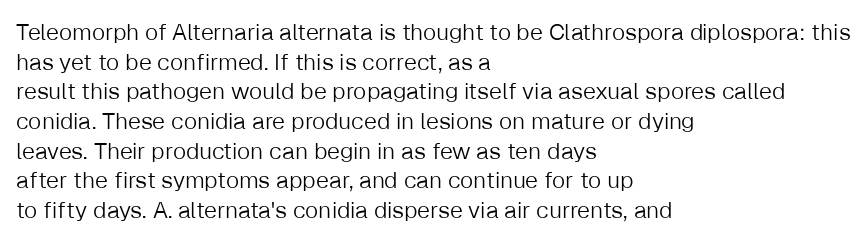
The image shows 23 px text type, upright; set left-aligned, normal line spacing (1.29x), normal letter spacing, not underlined.
